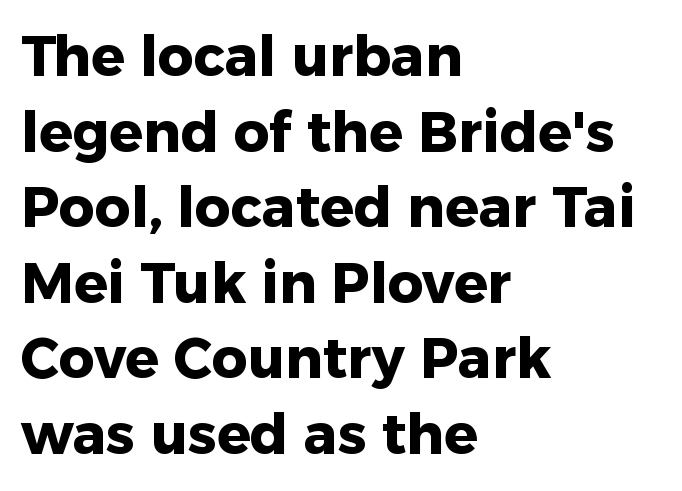
The image shows 56 px heavy sans-serif type, upright; set left-aligned, normal line spacing (1.35x), normal letter spacing, not underlined; low stroke contrast and a medium x-height.
